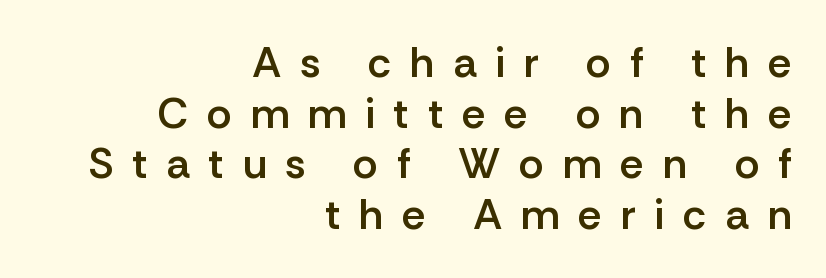
Q: Is the text bold? A: Semi-bold.
Q: Is the text italic (slanted)? A: No, it is upright.
Q: Is the typeface a serif or a sans-serif typeface? A: Sans-serif.
Q: Is the text underlined? A: No.
Q: How is the paragraph aligned? A: Right-aligned.
Q: Is the spacing between letters normal or unusually wide? A: Unusually wide.
Q: Width (condensed, normal, or wide)? A: Normal.
Q: Stroke contrast? A: Low.
Q: x-height? A: Medium.
Q: Monospaced? A: No.
